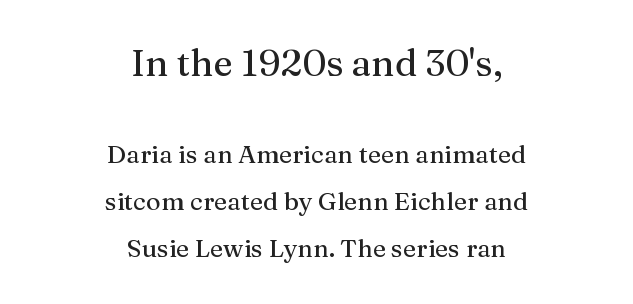
{"serif": "yes", "italic": "no", "width": "normal", "stroke_contrast": "medium", "x_height": "medium", "monospaced": "no", "underline": "no", "align": "center", "line_spacing_ratio": 1.88, "letter_spacing": "normal", "letter_spacing_em": 0.0, "larger_block": "first", "size_ratio": 1.48, "glyph_px": 37}
